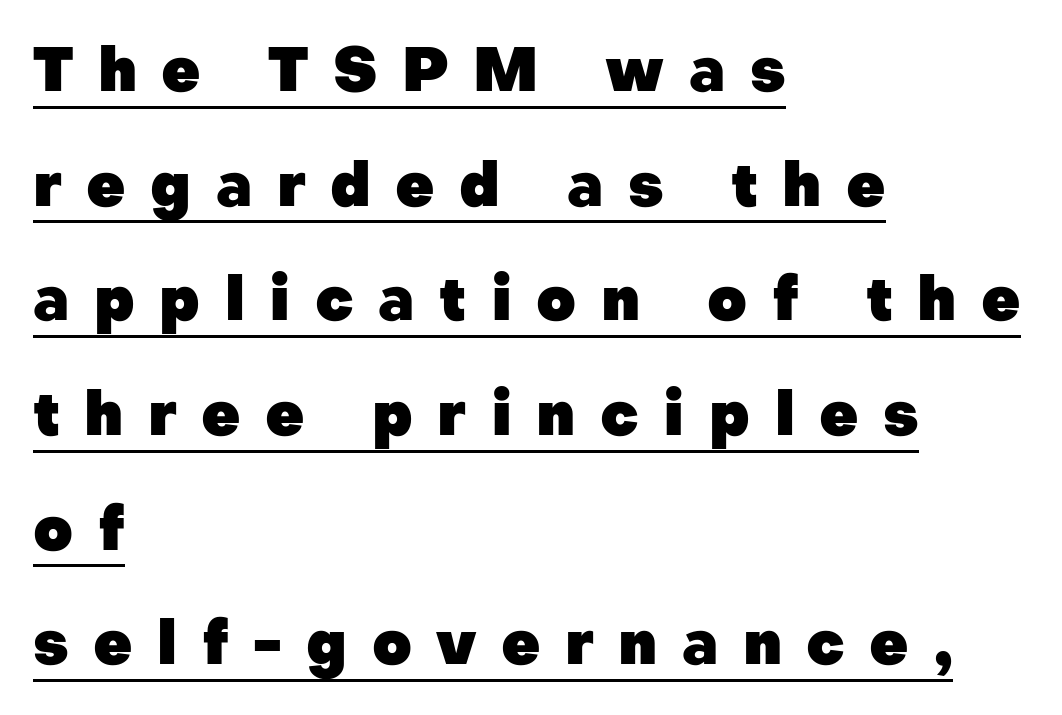
Upright lettering throughout. Stroke terminals: plain, sans-serif. Note the varied advance widths — an 'i' is clearly narrower than an 'm'. The passage shown has open, widely tracked lettering throughout. Plenty of ink on the page — the face is bold. Alignment: flush left.
